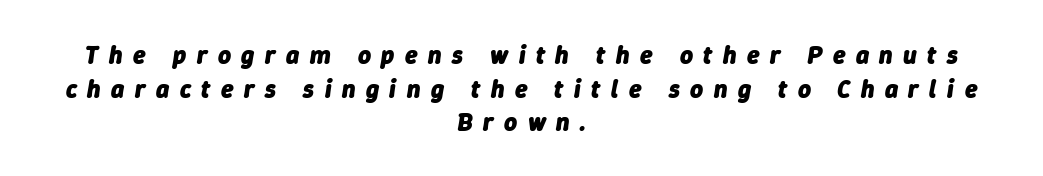
{"italic": "yes", "lean": "right", "slant_degrees": 9, "bold": "yes", "underline": "no", "align": "center", "line_spacing": "normal", "line_spacing_ratio": 1.35, "letter_spacing": "wide", "letter_spacing_em": 0.42, "glyph_px": 25}
